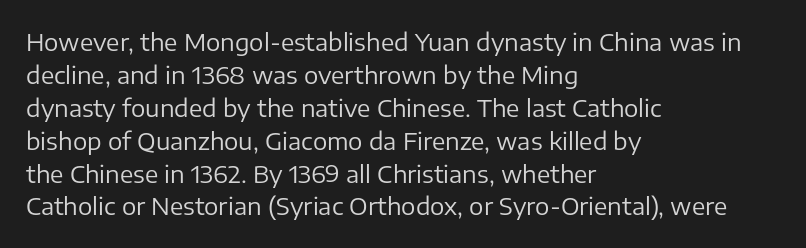
{"italic": "no", "bold": "no", "underline": "no", "align": "left", "line_spacing": "normal", "line_spacing_ratio": 1.37, "letter_spacing": "normal", "letter_spacing_em": 0.0, "glyph_px": 24}
